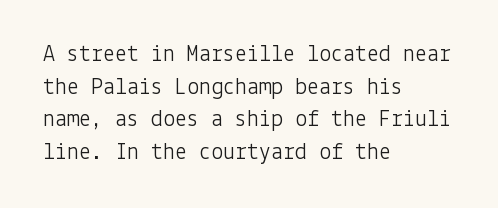
{"italic": "no", "bold": "no", "underline": "no", "align": "left", "line_spacing": "normal", "line_spacing_ratio": 1.36, "letter_spacing": "normal", "letter_spacing_em": 0.0, "glyph_px": 24}
